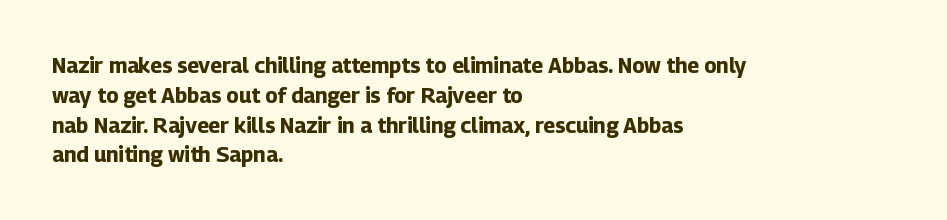
{"italic": "no", "bold": "yes", "underline": "no", "align": "left", "line_spacing": "normal", "line_spacing_ratio": 1.42, "letter_spacing": "normal", "letter_spacing_em": 0.0, "glyph_px": 21}
